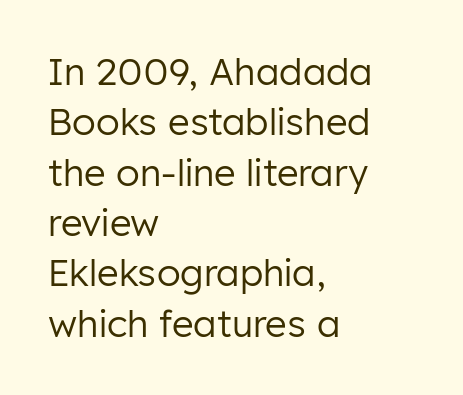
Inter-character spacing is left at the font's built-in metrics. Note: no serifs on the glyphs. Unbolded letterforms with no extra heft. The rendering uses natural spacing where letterforms have individual widths.
